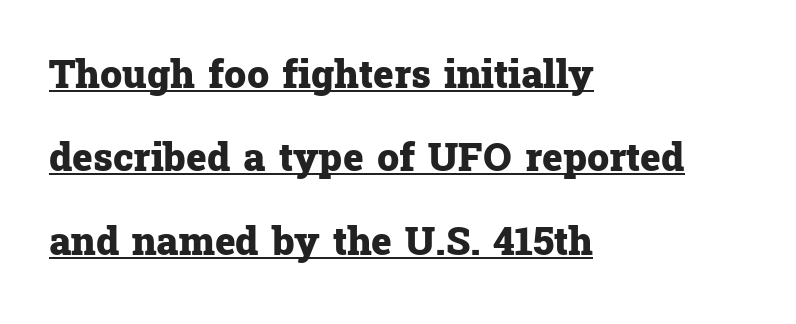
The image shows 39 px heavy serif type, upright; set left-aligned, loose line spacing (2.14x), normal letter spacing, underlined; low stroke contrast and a medium x-height.
